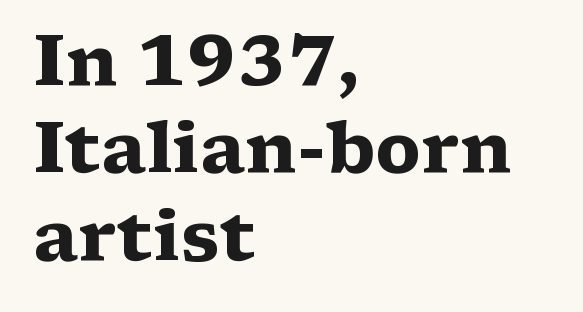
The image shows 70 px heavy, wide serif type, upright; set left-aligned, normal line spacing (1.25x), normal letter spacing, not underlined; medium stroke contrast and a medium x-height.
